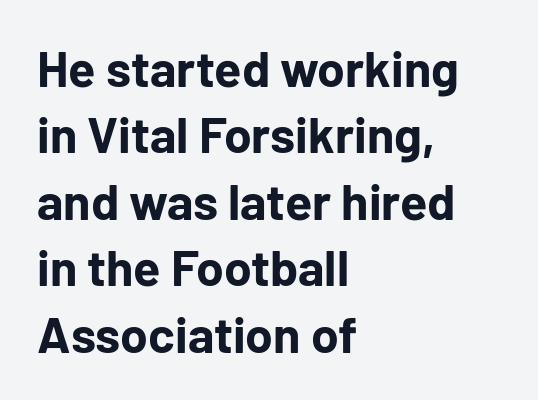
{"serif": "no", "italic": "no", "bold": "yes", "weight": "bold", "width": "normal", "stroke_contrast": "low", "x_height": "medium", "monospaced": "no", "underline": "no", "align": "left", "line_spacing": "normal", "line_spacing_ratio": 1.33, "letter_spacing": "normal", "letter_spacing_em": 0.0, "glyph_px": 50}
